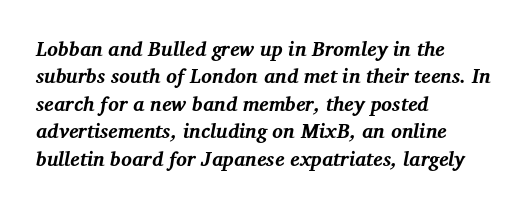
The image shows 20 px bold type, italic (leaning right); set left-aligned, normal line spacing (1.37x), normal letter spacing, not underlined.
